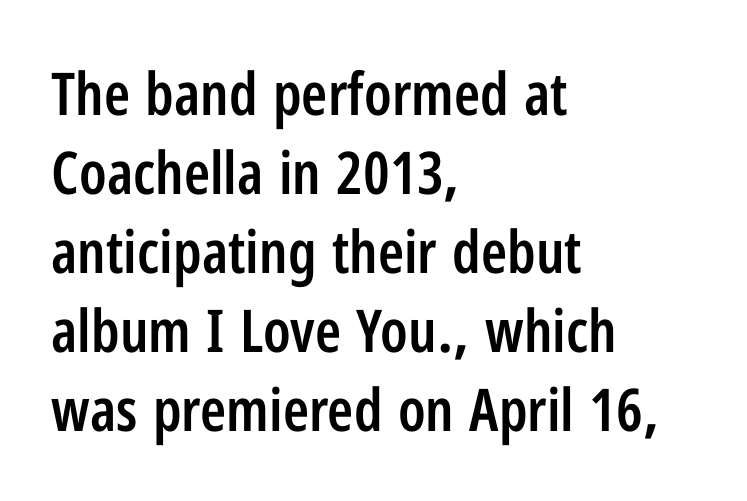
Q: Is the text bold? A: Semi-bold.
Q: Is the text italic (slanted)? A: No, it is upright.
Q: Is the typeface a serif or a sans-serif typeface? A: Sans-serif.
Q: Is the text underlined? A: No.
Q: How is the paragraph aligned? A: Left-aligned.
Q: Is the spacing between letters normal or unusually wide? A: Normal.
Q: Is the spacing between lines tight, normal or loose? A: Normal.
Q: Width (condensed, normal, or wide)? A: Condensed.
Q: Stroke contrast? A: Low.
Q: x-height? A: Medium.
Q: Monospaced? A: No.
